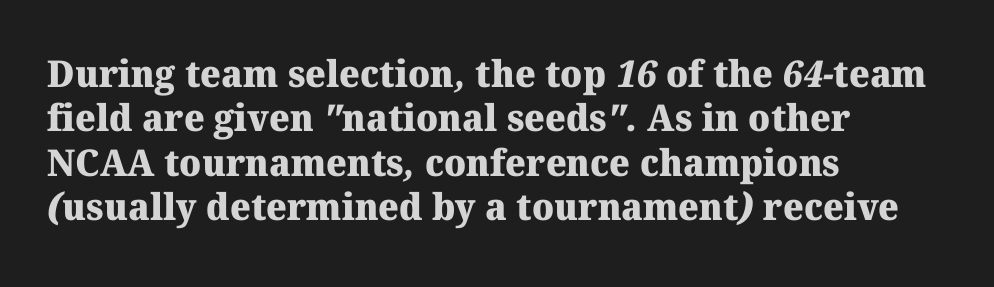
{"serif": "yes", "bold": "yes", "weight": "heavy", "width": "normal", "stroke_contrast": "medium", "x_height": "medium", "monospaced": "no", "underline": "no", "align": "left", "line_spacing_ratio": 1.2, "letter_spacing": "normal", "letter_spacing_em": 0.0, "glyph_px": 37}
